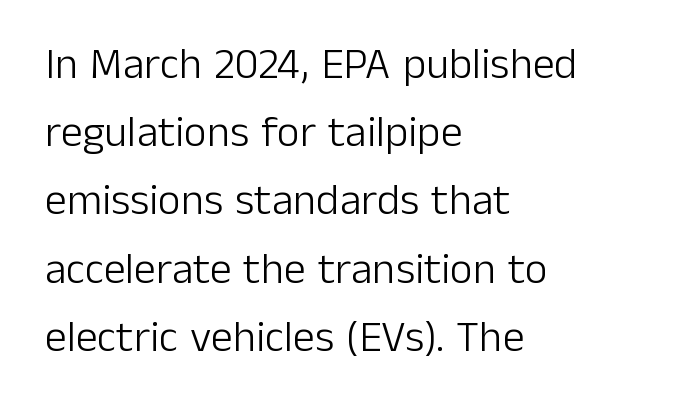
Q: Is the text bold? A: No.
Q: Is the text italic (slanted)? A: No, it is upright.
Q: Is the typeface a serif or a sans-serif typeface? A: Sans-serif.
Q: Is the text underlined? A: No.
Q: How is the paragraph aligned? A: Left-aligned.
Q: Is the spacing between letters normal or unusually wide? A: Normal.
Q: Is the spacing between lines tight, normal or loose? A: Normal.
Q: Width (condensed, normal, or wide)? A: Normal.
Q: Stroke contrast? A: Low.
Q: x-height? A: Medium.
Q: Monospaced? A: No.
